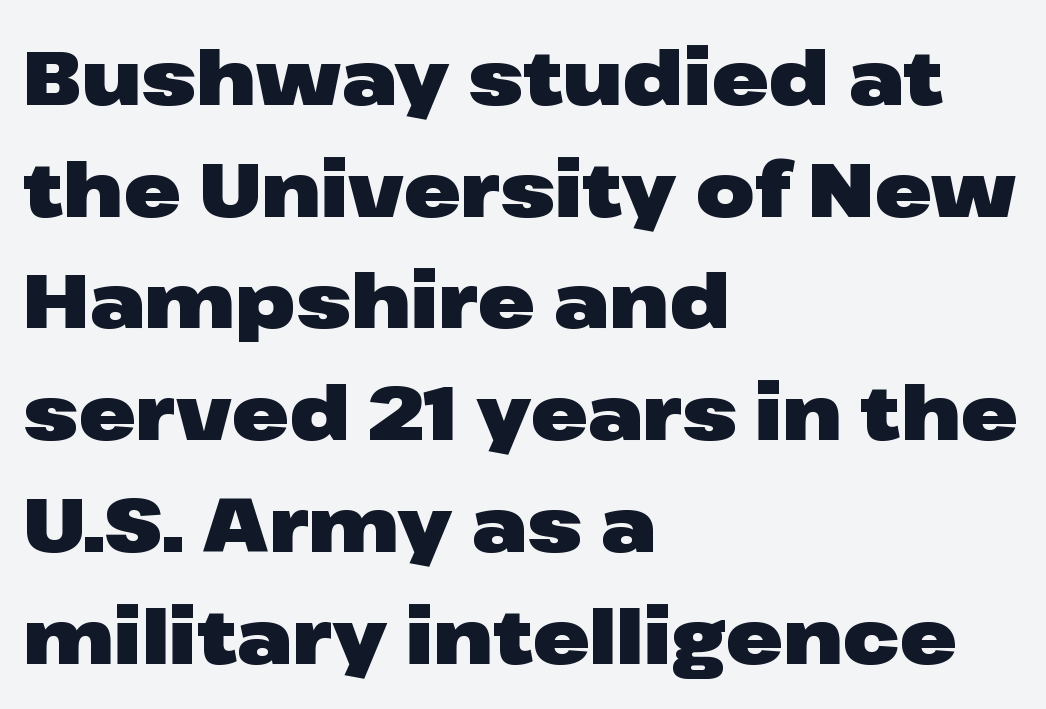
{"serif": "no", "italic": "no", "bold": "yes", "weight": "heavy", "width": "wide", "stroke_contrast": "low", "x_height": "medium", "monospaced": "no", "underline": "no", "align": "left", "line_spacing": "normal", "line_spacing_ratio": 1.47, "letter_spacing": "normal", "letter_spacing_em": 0.0, "glyph_px": 76}
